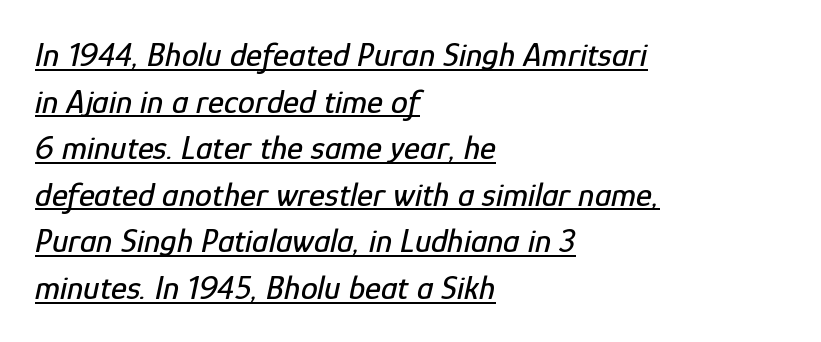
The image shows 34 px condensed type, italic (leaning right); set left-aligned, normal line spacing (1.37x), normal letter spacing, underlined; low stroke contrast and a medium x-height.
